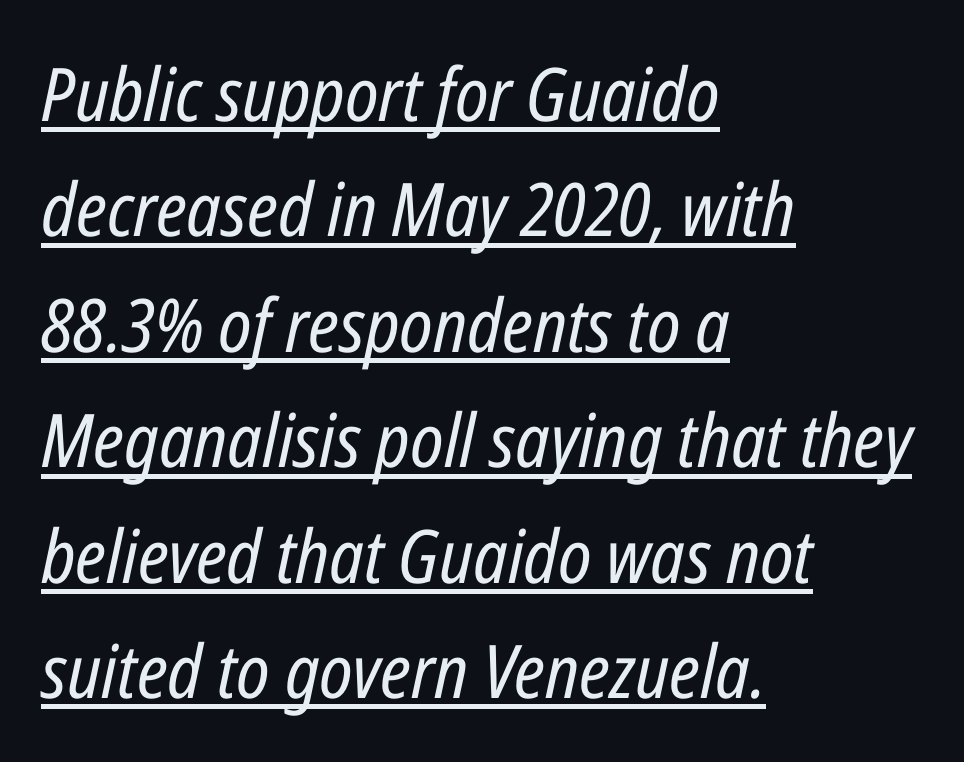
The image shows 74 px regular-weight, condensed type, italic (leaning right); set left-aligned, normal line spacing (1.56x), normal letter spacing, underlined; low stroke contrast and a medium x-height.
